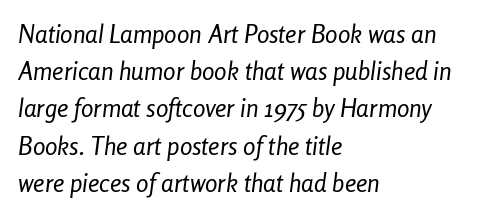
{"italic": "yes", "lean": "right", "slant_degrees": 8, "bold": "no", "underline": "no", "align": "left", "line_spacing": "normal", "line_spacing_ratio": 1.49, "letter_spacing": "normal", "letter_spacing_em": 0.0, "glyph_px": 25}
